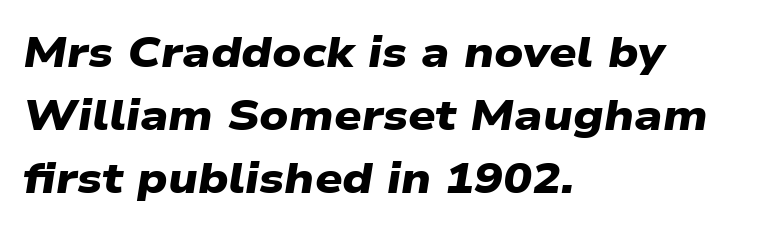
Beneath every word, the page is bare. A student would call this left alignment; a typographer would say flush left, rag right. Looks like regular typesetting: each glyph gets only the width it needs. The leading is moderate, giving the passage an even texture. The rendering uses a bold face; every stroke is thick and dark. Classification — sans serif.
